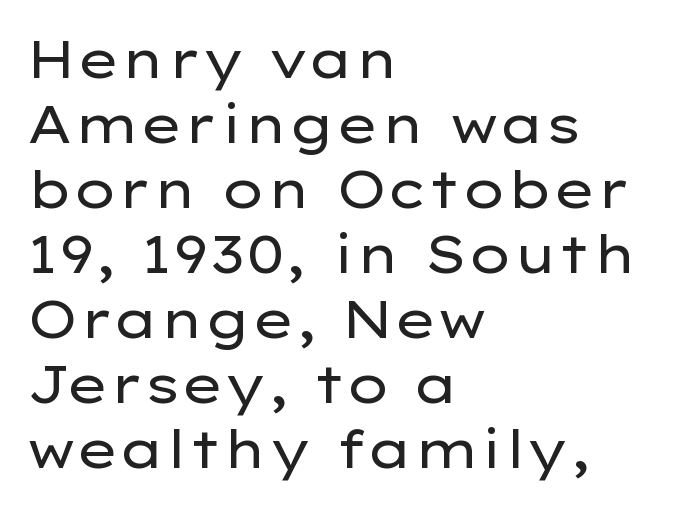
Q: Is the text bold? A: No.
Q: Is the text italic (slanted)? A: No, it is upright.
Q: Is the typeface a serif or a sans-serif typeface? A: Sans-serif.
Q: Is the text underlined? A: No.
Q: How is the paragraph aligned? A: Left-aligned.
Q: Is the spacing between letters normal or unusually wide? A: Normal.
Q: Is the spacing between lines tight, normal or loose? A: Normal.
Q: Width (condensed, normal, or wide)? A: Wide.
Q: Stroke contrast? A: Low.
Q: x-height? A: Medium.
Q: Monospaced? A: No.
